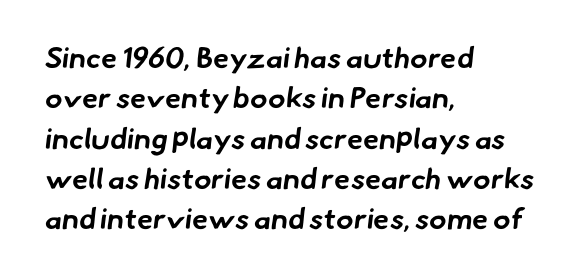
Look at the stroke-to-counter ratio: heavy, a bold. The words here are not underlined. Spacing between characters is what you'd get straight out of the box. Interline gaps are of average width in this sample. This is sans-serif lettering, the kind often seen on screens and signage.
